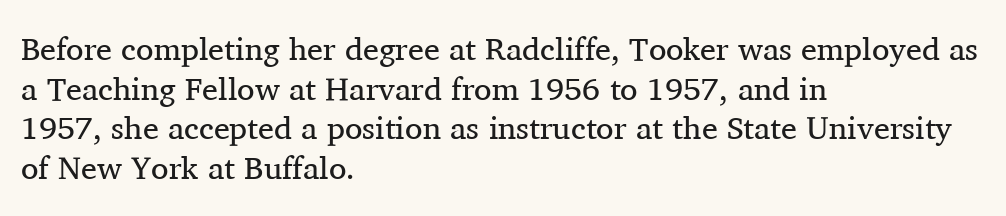
The image shows 32 px regular-weight serif type, upright; set left-aligned, line spacing 1.24x, normal letter spacing, not underlined; medium stroke contrast and a medium x-height.
